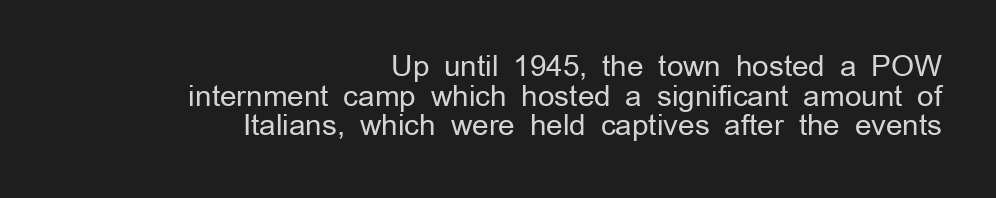
The image shows 29 px regular-weight sans-serif type, upright; set right-aligned, tight line spacing (1.02x), normal letter spacing, not underlined; low stroke contrast and a medium x-height.
